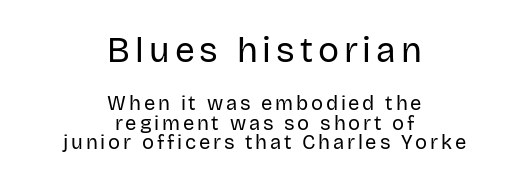
{"serif": "no", "italic": "no", "bold": "no", "weight": "regular", "width": "normal", "stroke_contrast": "low", "x_height": "large", "monospaced": "no", "underline": "no", "align": "center", "line_spacing": "tight", "line_spacing_ratio": 0.98, "larger_block": "first", "size_ratio": 1.75, "glyph_px": 35}
